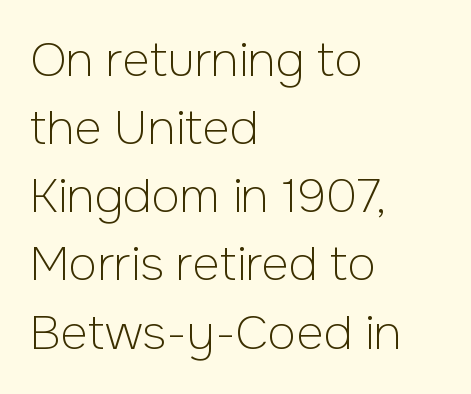
{"serif": "no", "italic": "no", "bold": "no", "weight": "light", "width": "normal", "stroke_contrast": "low", "x_height": "medium", "monospaced": "no", "underline": "no", "align": "left", "line_spacing": "normal", "line_spacing_ratio": 1.45, "letter_spacing": "normal", "letter_spacing_em": 0.0, "glyph_px": 47}
